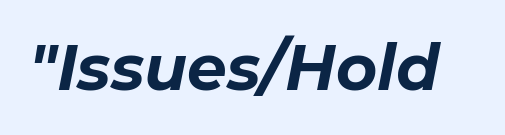
{"italic": "yes", "lean": "right", "slant_degrees": 11, "bold": "yes", "weight": "bold", "width": "normal", "stroke_contrast": "low", "x_height": "medium", "monospaced": "no", "underline": "no", "letter_spacing": "normal", "letter_spacing_em": 0.0, "glyph_px": 63}
